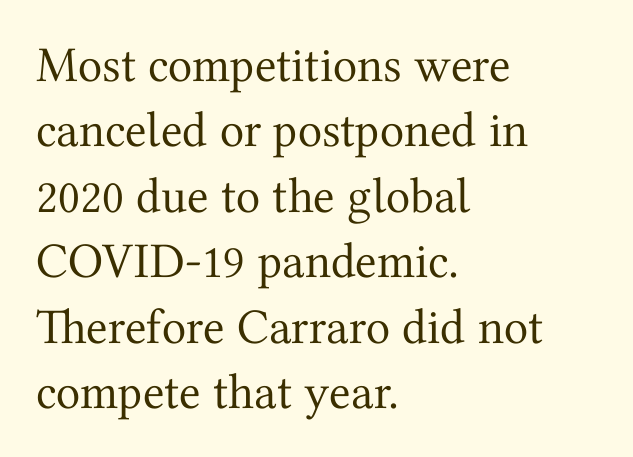
The ragged edge is on the right, which tells us the setting is flush left. Nope, not italic — everything's standing straight. Font category for this specimen: serif. The rendering uses natural spacing where letterforms have individual widths. Nobody touched the tracking dial on this one.
